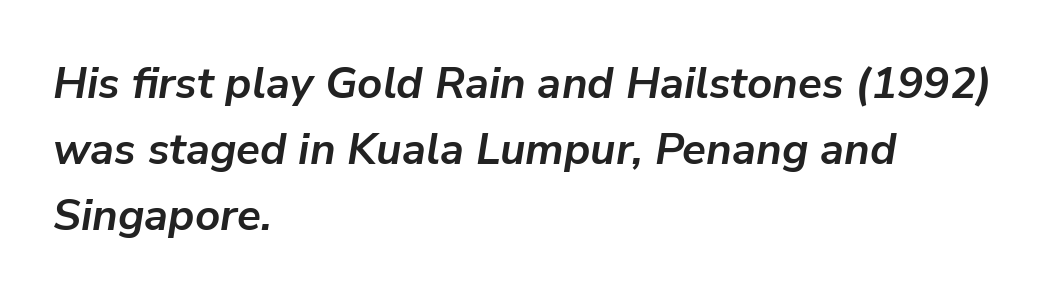
Q: Is the text bold? A: Yes.
Q: Is the text italic (slanted)? A: Yes, it leans right by about 9 degrees.
Q: Is the text underlined? A: No.
Q: How is the paragraph aligned? A: Left-aligned.
Q: Is the spacing between letters normal or unusually wide? A: Normal.
Q: Is the spacing between lines tight, normal or loose? A: Normal.
Q: Width (condensed, normal, or wide)? A: Normal.
Q: Stroke contrast? A: Low.
Q: x-height? A: Medium.
Q: Monospaced? A: No.
